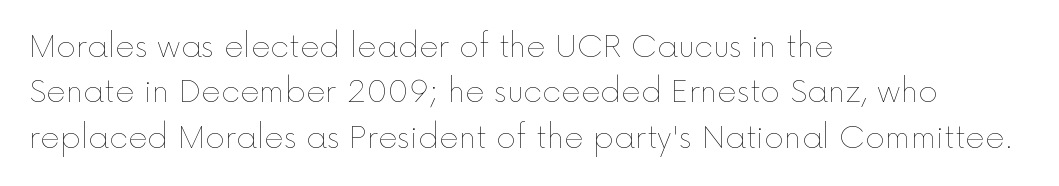
The paragraph shown leans on its left margin. Glyph-to-glyph distance matches everyday printed text. The letters stand straight up with perfectly vertical stems. The vertical gap from one line to the next is medium. Is this a heavy cut? Hardly; it is regular or lighter.
